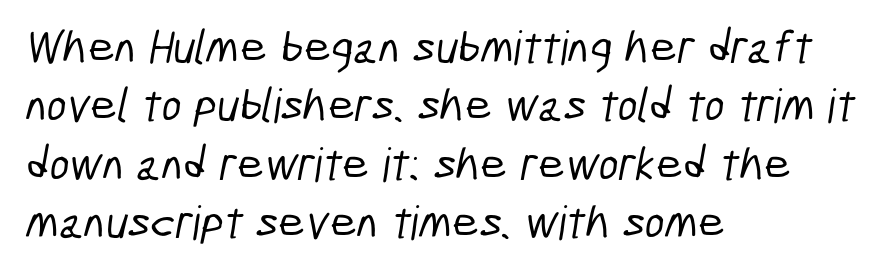
The image shows 47 px condensed sans-serif type; set left-aligned, line spacing 1.24x, normal letter spacing, not underlined; low stroke contrast and a medium x-height.
